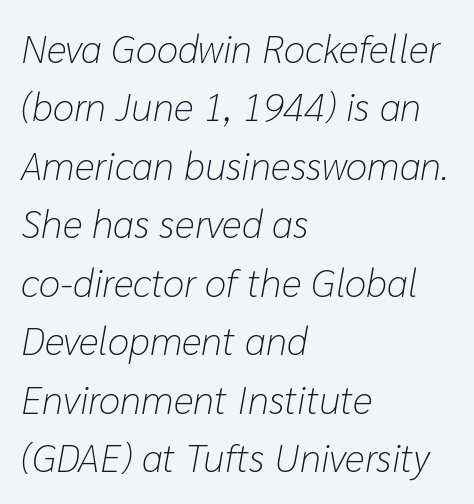
{"italic": "yes", "lean": "right", "slant_degrees": 10, "bold": "no", "weight": "light", "width": "normal", "stroke_contrast": "low", "x_height": "medium", "monospaced": "no", "underline": "no", "align": "left", "line_spacing": "normal", "line_spacing_ratio": 1.5, "letter_spacing": "normal", "letter_spacing_em": 0.0, "glyph_px": 39}
